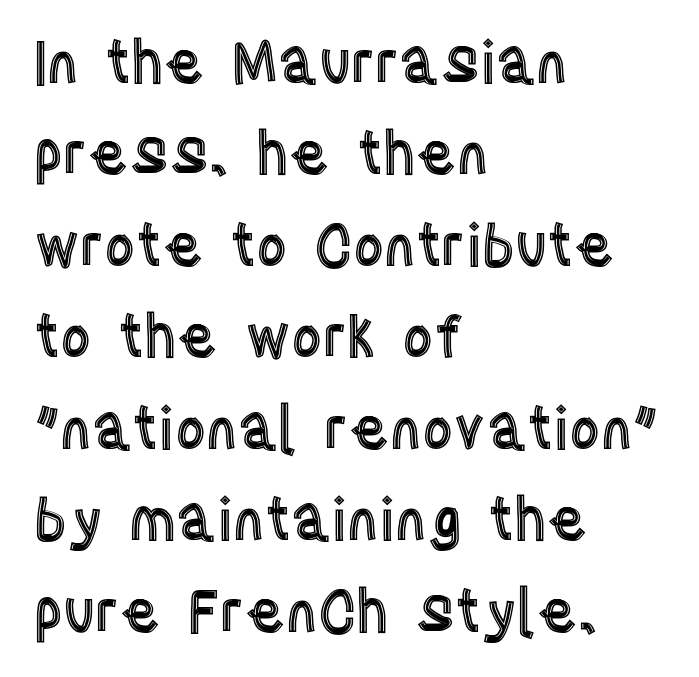
The image shows 59 px condensed type, upright; set left-aligned, normal line spacing (1.55x), normal letter spacing, not underlined; a large x-height.
